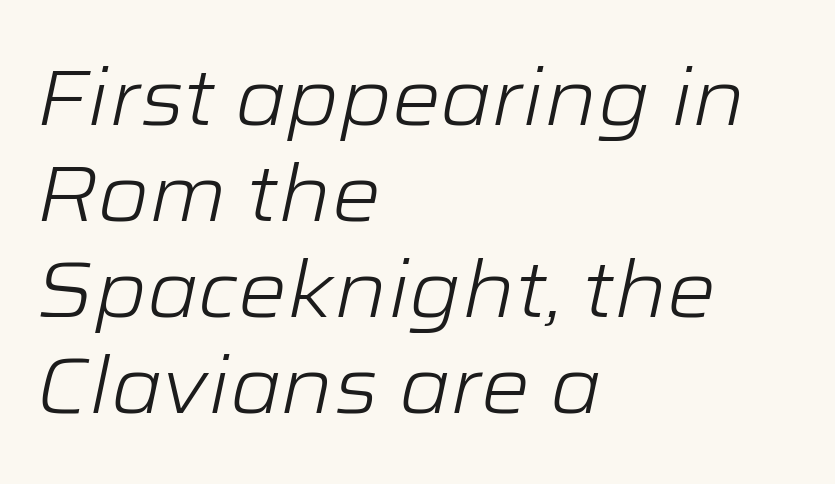
Each line starts at the same left margin while the right side varies. The lettering tilts uniformly, giving the passage an italic look. Inter-character spacing is left at the font's built-in metrics. On a weight scale, this lands at 450 or below.
